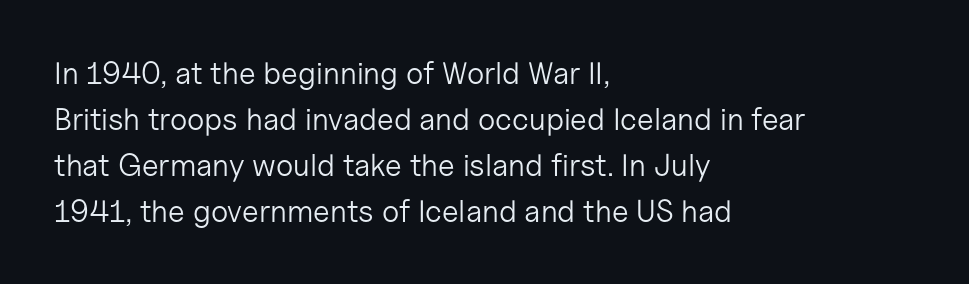
The letterforms sit at book weight or below. This rendering leaves character spacing at its baseline value. You can tell it's not italic because the verticals are truly vertical. The rows are spaced the way most documents space them.
